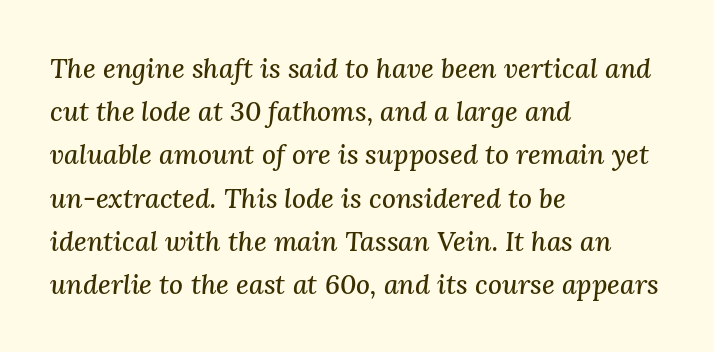
{"italic": "yes", "lean": "right", "slant_degrees": 3, "underline": "no", "align": "left", "line_spacing": "normal", "line_spacing_ratio": 1.6, "letter_spacing": "normal", "letter_spacing_em": 0.0, "glyph_px": 27}
